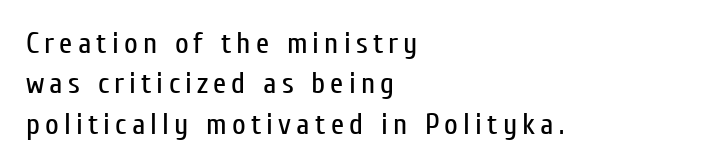
Q: Is the text bold? A: No.
Q: Is the text italic (slanted)? A: No, it is upright.
Q: Is the typeface a serif or a sans-serif typeface? A: Sans-serif.
Q: Is the text underlined? A: No.
Q: How is the paragraph aligned? A: Left-aligned.
Q: Is the spacing between lines tight, normal or loose? A: Normal.
Q: Width (condensed, normal, or wide)? A: Condensed.
Q: Stroke contrast? A: Low.
Q: x-height? A: Medium.
Q: Monospaced? A: No.
